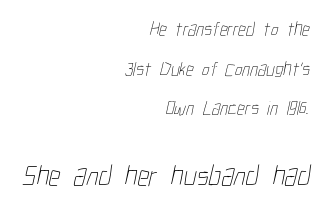
Q: Is the text bold? A: No.
Q: Is the text underlined? A: No.
Q: How is the paragraph aligned? A: Right-aligned.
Q: Is the spacing between letters normal or unusually wide? A: Normal.
Q: Is the spacing between lines tight, normal or loose? A: Loose.
Q: Which block of text is set in a larger size, the first (top) or the second (bottom)? A: The second (bottom) one.
Q: Width (condensed, normal, or wide)? A: Condensed.
Q: Stroke contrast? A: Low.
Q: x-height? A: Medium.
Q: Monospaced? A: No.
